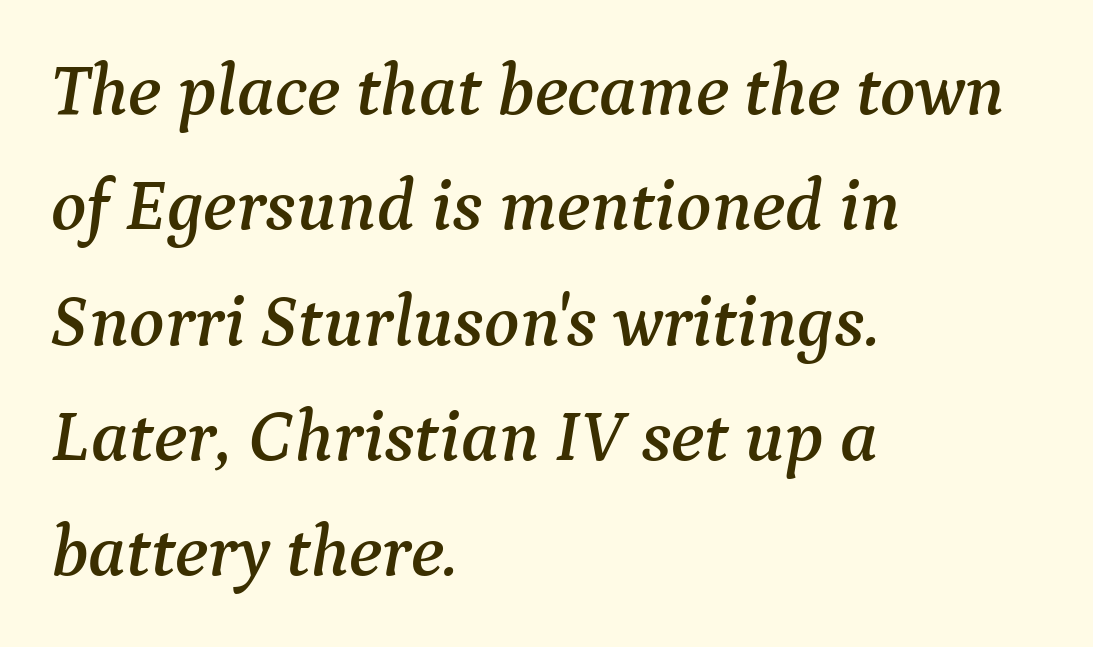
The image shows 73 px serif type, italic (leaning right); set left-aligned, normal line spacing (1.58x), normal letter spacing, not underlined; medium stroke contrast and a medium x-height.
